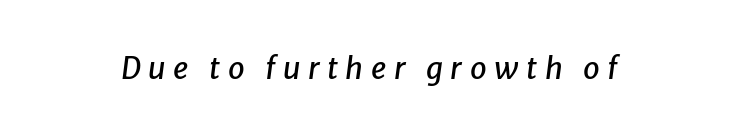
The image shows 30 px text type, italic (leaning right); set unusually wide letter spacing (+0.25 em), not underlined; low stroke contrast and a medium x-height.
